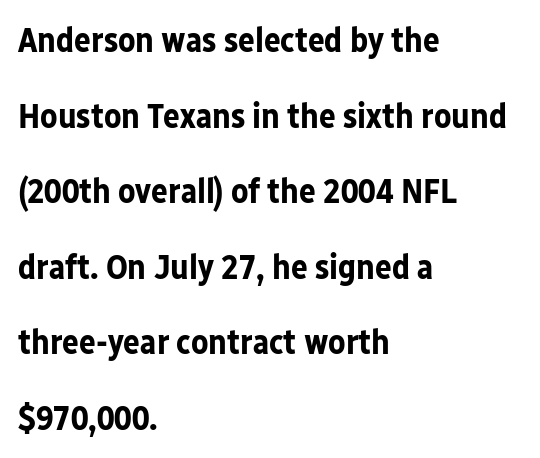
The image shows 35 px bold sans-serif type, upright; set left-aligned, loose line spacing (2.16x), normal letter spacing, not underlined; low stroke contrast and a medium x-height.
